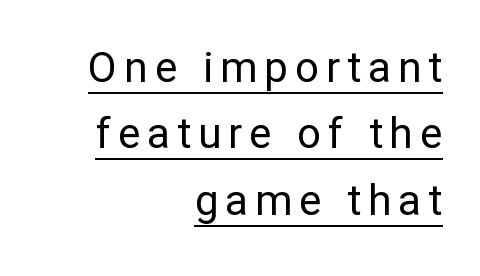
Are there feet on the stems? There aren't — it's a sans. The rendering uses natural spacing where letterforms have individual widths. The sample's only ornament is a line tracing under the words. A typesetter would call this leading conventional body-copy spacing. Stroke mass is kept to a normal reading level or below. The letters stand upright; this is a roman face.
